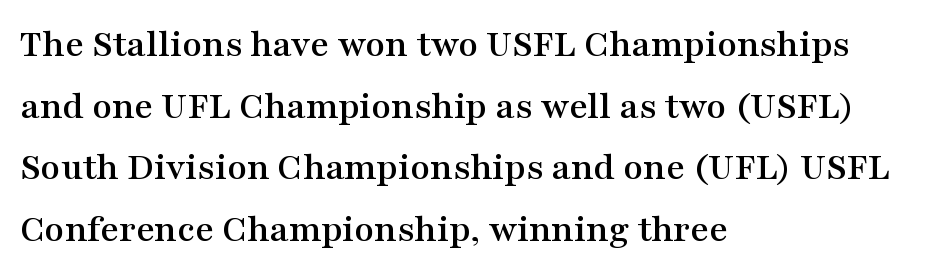
Q: Is the text italic (slanted)? A: No, it is upright.
Q: Is the typeface a serif or a sans-serif typeface? A: Serif.
Q: Is the text underlined? A: No.
Q: How is the paragraph aligned? A: Left-aligned.
Q: Is the spacing between letters normal or unusually wide? A: Normal.
Q: Is the spacing between lines tight, normal or loose? A: Normal.
Q: Width (condensed, normal, or wide)? A: Wide.
Q: Stroke contrast? A: Medium.
Q: x-height? A: Medium.
Q: Monospaced? A: No.
